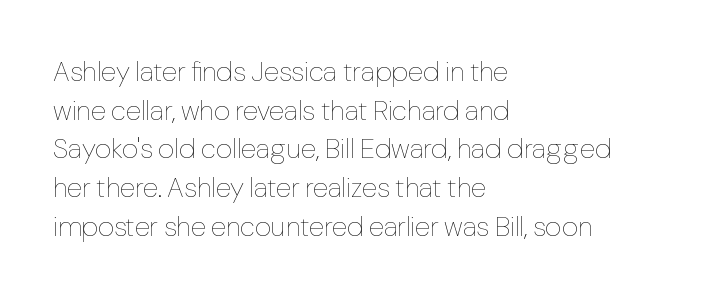
Glyph-to-glyph distance matches everyday printed text. Does the copy run flush right? No — it runs flush left. The strokes are not fattened; the text isn't bold. The passage shown stacks its lines at a standard gap. Descender tails drop into unmarked territory. Character widths vary here, with narrow letters taking less room than wide ones.
